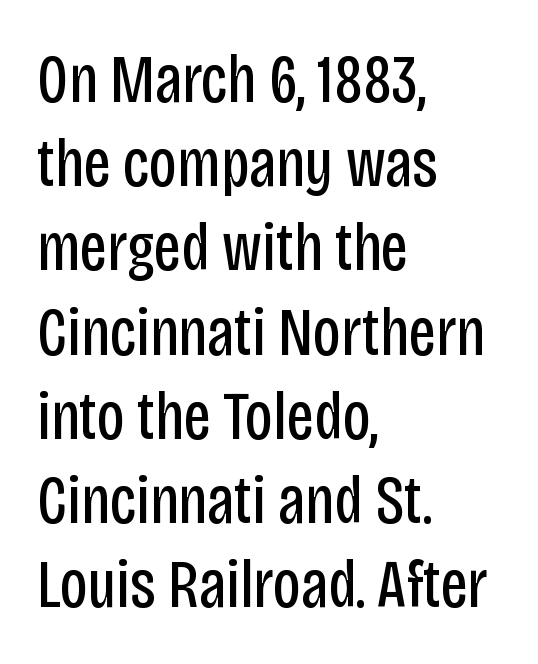
Q: Is the text bold? A: No.
Q: Is the text italic (slanted)? A: No, it is upright.
Q: Is the typeface a serif or a sans-serif typeface? A: Sans-serif.
Q: Is the text underlined? A: No.
Q: How is the paragraph aligned? A: Left-aligned.
Q: Is the spacing between letters normal or unusually wide? A: Normal.
Q: Width (condensed, normal, or wide)? A: Condensed.
Q: Stroke contrast? A: Low.
Q: x-height? A: Large.
Q: Monospaced? A: No.
